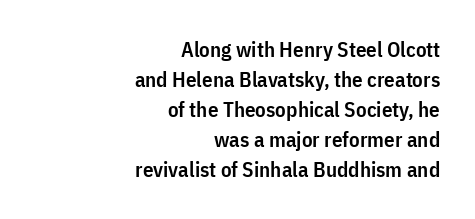
Q: Is the text bold? A: Semi-bold.
Q: Is the text italic (slanted)? A: No, it is upright.
Q: Is the text underlined? A: No.
Q: How is the paragraph aligned? A: Right-aligned.
Q: Is the spacing between letters normal or unusually wide? A: Normal.
Q: Is the spacing between lines tight, normal or loose? A: Normal.
